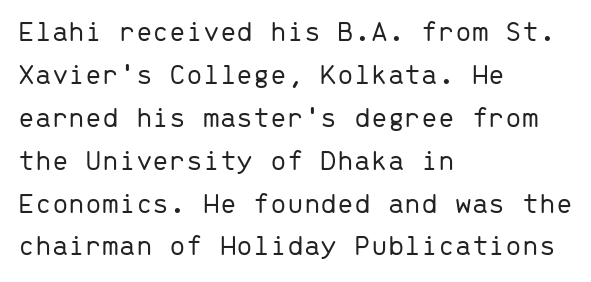
Q: Is the text bold? A: No.
Q: Is the text italic (slanted)? A: No, it is upright.
Q: Is the typeface a serif or a sans-serif typeface? A: Sans-serif.
Q: Is the text underlined? A: No.
Q: How is the paragraph aligned? A: Left-aligned.
Q: Is the spacing between letters normal or unusually wide? A: Normal.
Q: Is the spacing between lines tight, normal or loose? A: Normal.
Q: Width (condensed, normal, or wide)? A: Normal.
Q: Stroke contrast? A: Low.
Q: x-height? A: Medium.
Q: Monospaced? A: Yes.
